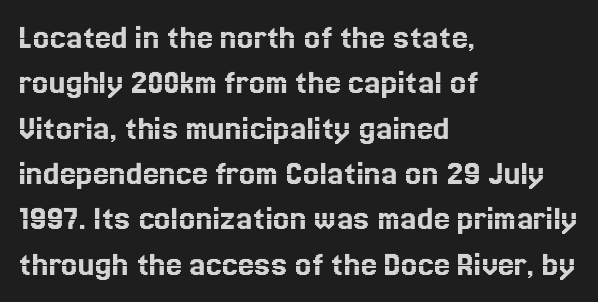
{"italic": "no", "width": "normal", "x_height": "medium", "monospaced": "no", "underline": "no", "align": "left", "line_spacing": "normal", "line_spacing_ratio": 1.26, "letter_spacing": "normal", "letter_spacing_em": 0.0, "glyph_px": 36}
